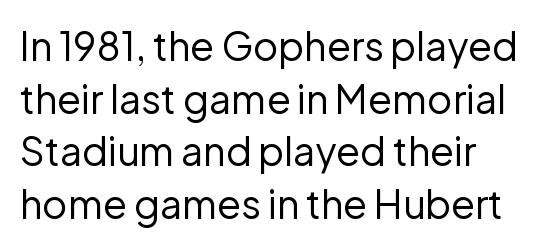
The image shows 39 px regular-weight sans-serif type, upright; set normal line spacing (1.35x), normal letter spacing, not underlined; low stroke contrast and a medium x-height.
